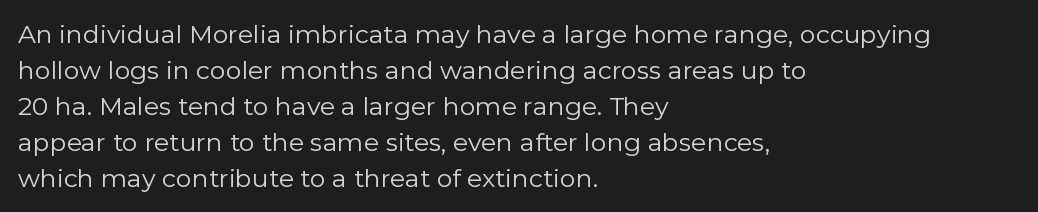
{"italic": "no", "bold": "no", "underline": "no", "align": "left", "line_spacing": "normal", "line_spacing_ratio": 1.44, "letter_spacing": "normal", "letter_spacing_em": 0.0, "glyph_px": 25}
